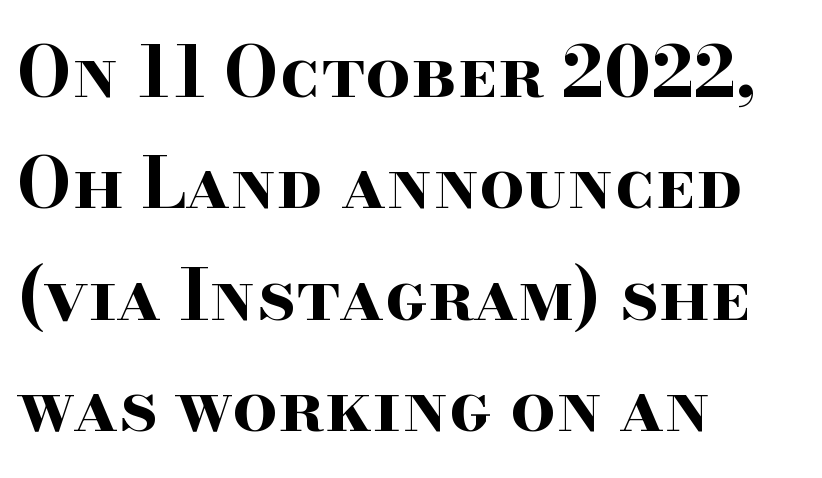
What weight is shown? A full bold with thick strokes. If you drew a ruler down the left edge, every line would touch it. The typography opts for an upright posture over an oblique one. Unmarked baselines from the first word to the last.
